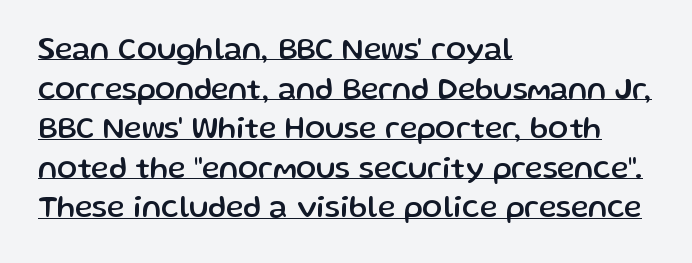
{"serif": "no", "italic": "no", "width": "normal", "stroke_contrast": "low", "x_height": "medium", "monospaced": "no", "underline": "yes", "align": "left", "line_spacing": "normal", "line_spacing_ratio": 1.32, "letter_spacing": "normal", "letter_spacing_em": 0.0, "glyph_px": 30}
